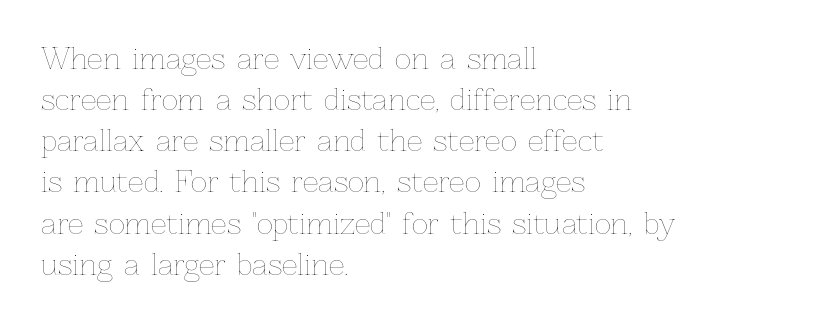
The image shows 28 px thin type, upright; set left-aligned, normal line spacing (1.47x), normal letter spacing, not underlined; low stroke contrast and a medium x-height.
